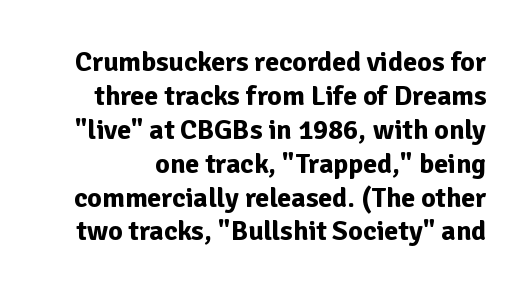
Nothing sits at the stroke ends, so this counts as sans-serif. This rendering features lettering with no underline. Unlike italic type, these characters show no tilt at all. These lines are rendered in a variable-pitch font. Nobody touched the tracking dial on this one. Is the type bold? Yes — the strokes are clearly thick and heavy.
